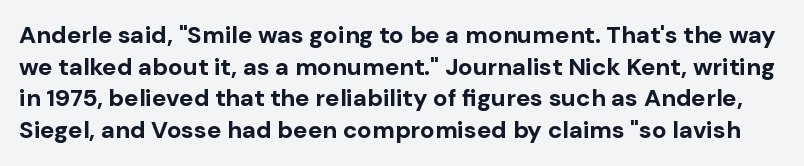
{"italic": "no", "bold": "yes", "underline": "no", "line_spacing": "normal", "line_spacing_ratio": 1.32, "letter_spacing": "normal", "letter_spacing_em": 0.0, "glyph_px": 24}
